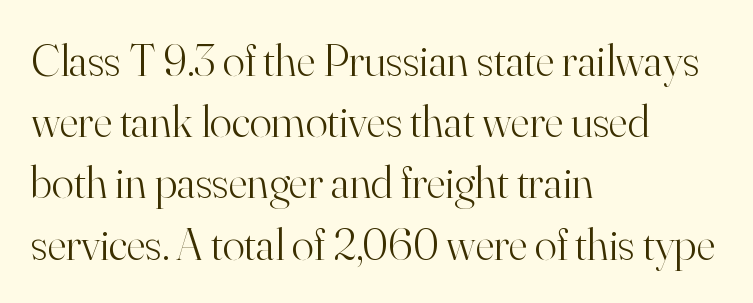
Q: Is the text bold? A: No.
Q: Is the text italic (slanted)? A: No, it is upright.
Q: Is the typeface a serif or a sans-serif typeface? A: Serif.
Q: Is the text underlined? A: No.
Q: How is the paragraph aligned? A: Left-aligned.
Q: Is the spacing between letters normal or unusually wide? A: Normal.
Q: Is the spacing between lines tight, normal or loose? A: Normal.
Q: Width (condensed, normal, or wide)? A: Normal.
Q: Stroke contrast? A: High.
Q: x-height? A: Small.
Q: Monospaced? A: No.
